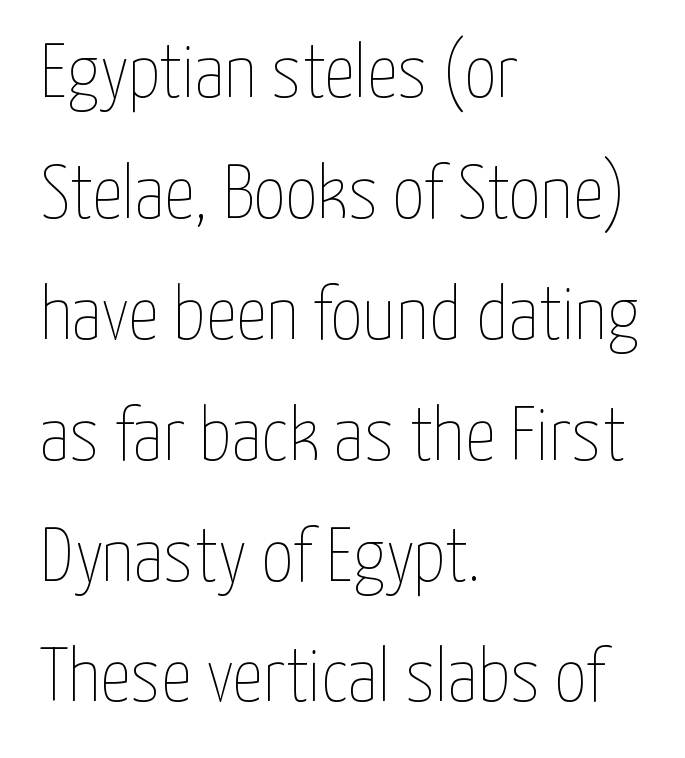
This sample uses plain, unmodified letter spacing. This sample has the flowing, uneven cadence of proportional lettering. If you measured baseline to baseline, you'd find a middling distance. Descender tails drop into unmarked territory. The font sits on the lighter half of the weight spectrum, regular included.
